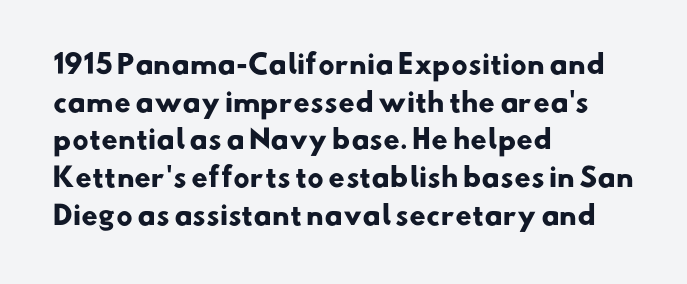
The image shows 26 px bold type; set left-aligned, normal line spacing (1.45x), normal letter spacing, not underlined.
